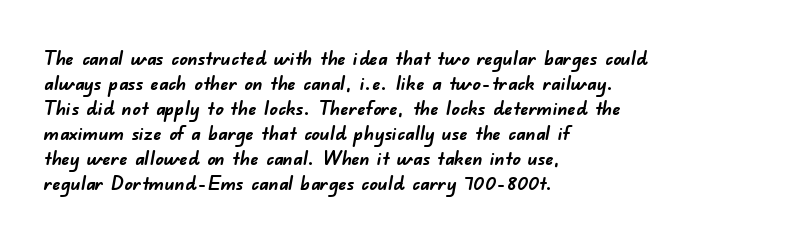
The image shows 20 px bold type; set left-aligned, normal line spacing (1.25x), normal letter spacing, not underlined.
